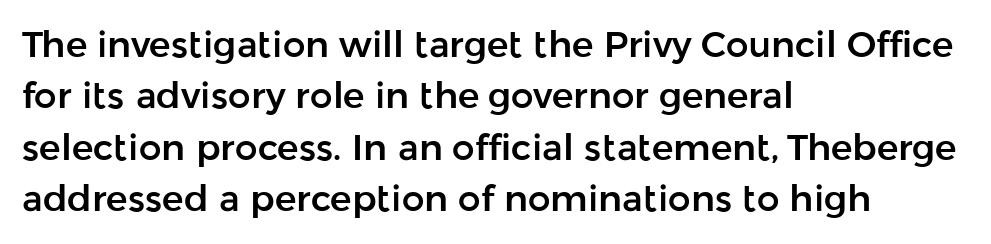
The rag falls on the right side of this text block. Posture: vertical. Beneath every word, the page is bare. You could not count columns in this text — the font is proportionally spaced. Honestly, the letter spacing is just normal — you wouldn't notice it. Type style note: lacks serifs.
